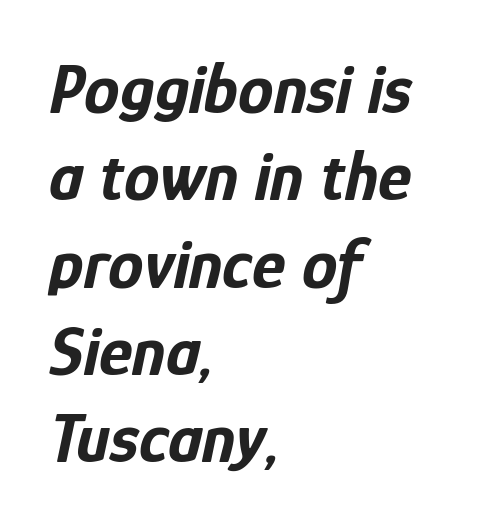
The image shows 71 px bold, condensed type, italic (leaning right); set left-aligned, line spacing 1.23x, normal letter spacing, not underlined; low stroke contrast and a medium x-height.
